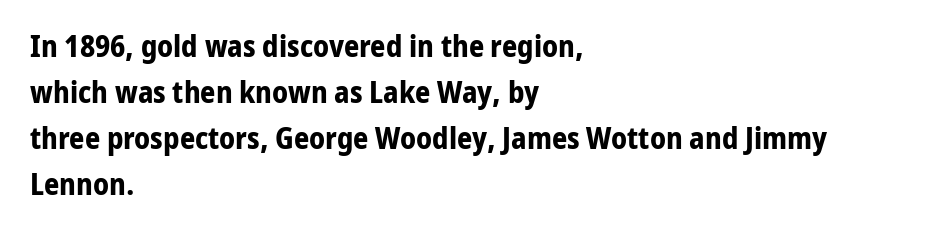
The image shows 30 px bold sans-serif type, upright; set left-aligned, normal line spacing (1.53x), normal letter spacing, not underlined; low stroke contrast and a medium x-height.
